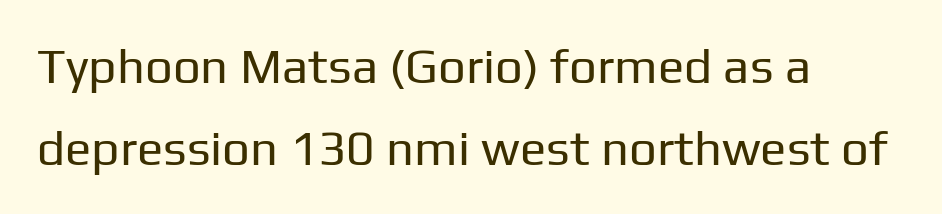
{"serif": "no", "italic": "no", "bold": "no", "weight": "regular", "width": "normal", "stroke_contrast": "low", "x_height": "medium", "monospaced": "no", "underline": "no", "align": "left", "line_spacing": "normal", "line_spacing_ratio": 1.68, "letter_spacing": "normal", "letter_spacing_em": 0.0, "glyph_px": 49}
